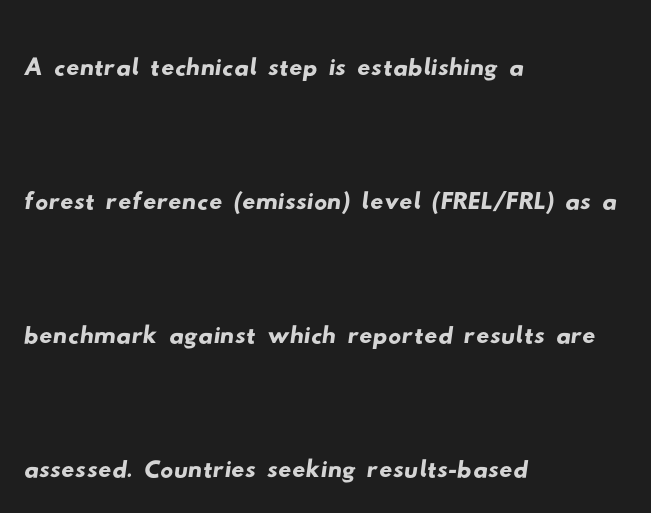
{"serif": "no", "width": "wide", "stroke_contrast": "low", "x_height": "small", "monospaced": "no", "underline": "no", "align": "left", "line_spacing": "loose", "line_spacing_ratio": 2.06, "letter_spacing": "normal", "letter_spacing_em": 0.0, "glyph_px": 65}
